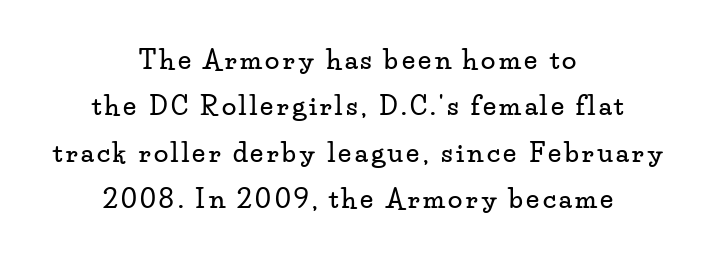
Q: Is the text italic (slanted)? A: No, it is upright.
Q: Is the text underlined? A: No.
Q: How is the paragraph aligned? A: Centered.
